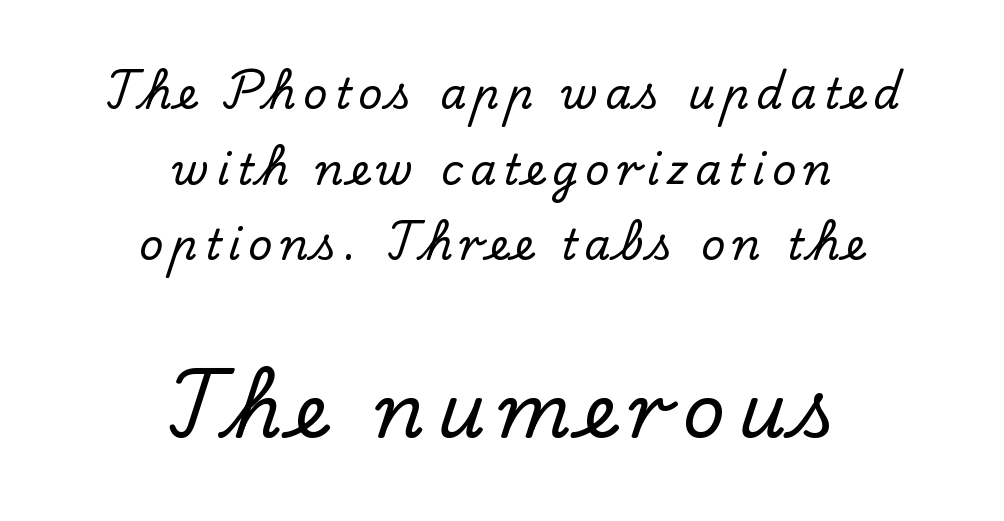
The image shows 74 px serif type; set centered, line spacing 1.8x, not underlined; the second (bottom) block is 1.76x larger; low stroke contrast and a small x-height.
